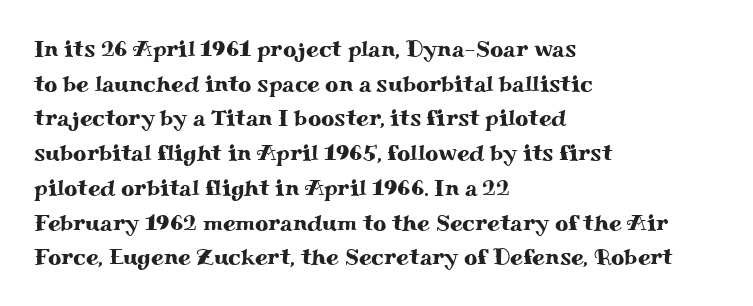
Students, observe: this is what conventionally led text looks like. Has an underline been added? It has not. Words appear dense and cohesive because spacing is normal. If you drew a ruler down the left edge, every line would touch it.
